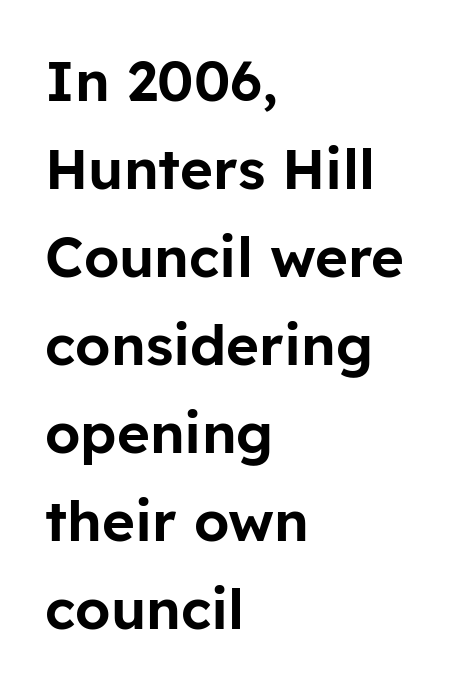
The image shows 56 px sans-serif type, upright; set left-aligned, normal line spacing (1.57x), normal letter spacing, not underlined; low stroke contrast and a medium x-height.
